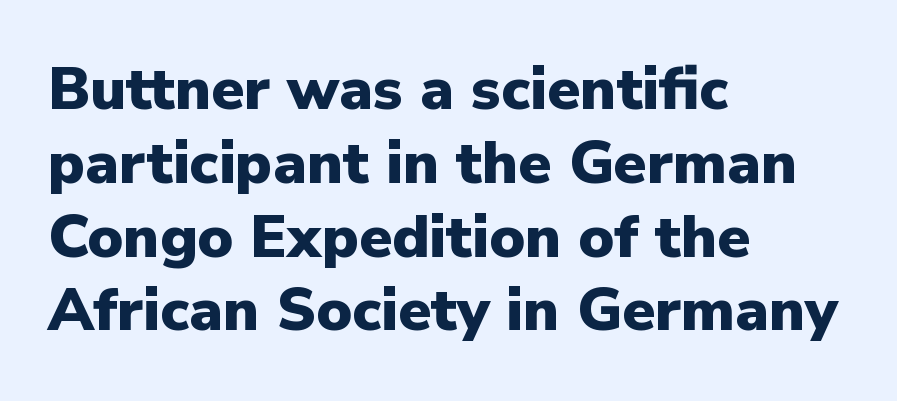
{"serif": "no", "italic": "no", "bold": "yes", "weight": "heavy", "width": "normal", "stroke_contrast": "low", "x_height": "medium", "monospaced": "no", "underline": "no", "align": "left", "line_spacing_ratio": 1.23, "letter_spacing": "normal", "letter_spacing_em": 0.0, "glyph_px": 60}
